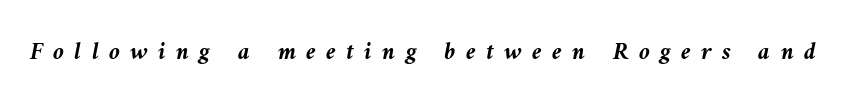
{"italic": "yes", "lean": "left", "slant_degrees": 9, "bold": "yes", "underline": "no", "letter_spacing": "wide", "letter_spacing_em": 0.41, "glyph_px": 25}
